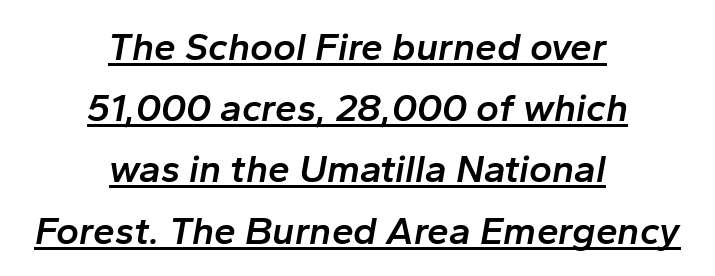
Q: Is the text bold? A: Semi-bold.
Q: Is the text italic (slanted)? A: Yes, it leans right by about 10 degrees.
Q: Is the text underlined? A: Yes.
Q: How is the paragraph aligned? A: Centered.
Q: Is the spacing between letters normal or unusually wide? A: Normal.
Q: Is the spacing between lines tight, normal or loose? A: Normal.
Q: Width (condensed, normal, or wide)? A: Normal.
Q: Stroke contrast? A: Low.
Q: x-height? A: Medium.
Q: Monospaced? A: No.
